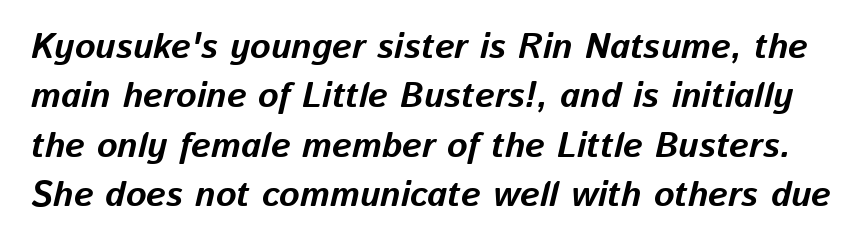
The image shows 35 px bold type, italic (leaning right); set normal line spacing (1.41x), normal letter spacing, not underlined; low stroke contrast and a medium x-height.
